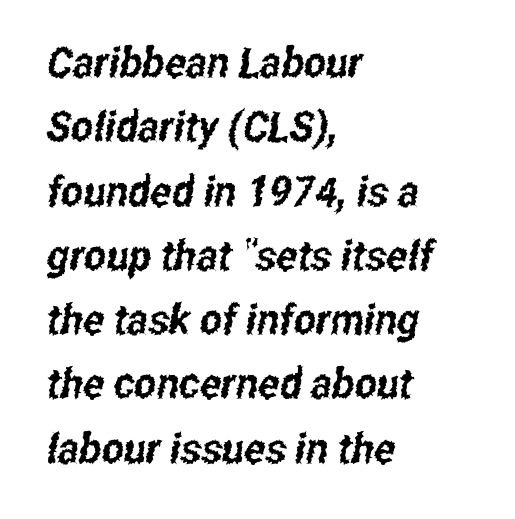
{"serif": "no", "width": "condensed", "stroke_contrast": "low", "x_height": "medium", "monospaced": "no", "underline": "no", "align": "left", "line_spacing": "normal", "line_spacing_ratio": 1.53, "letter_spacing": "normal", "letter_spacing_em": 0.0, "glyph_px": 42}
